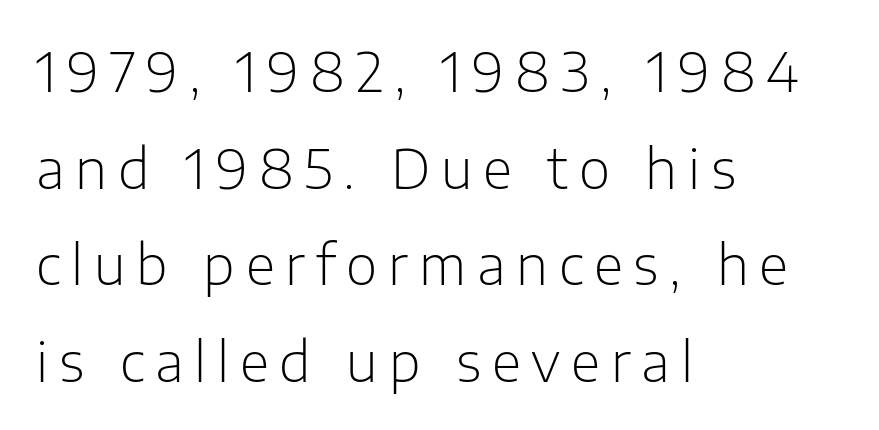
{"serif": "no", "italic": "no", "bold": "no", "weight": "light", "width": "normal", "stroke_contrast": "low", "x_height": "medium", "monospaced": "no", "underline": "no", "align": "left", "line_spacing_ratio": 1.79, "letter_spacing": "wide", "letter_spacing_em": 0.2, "glyph_px": 54}
